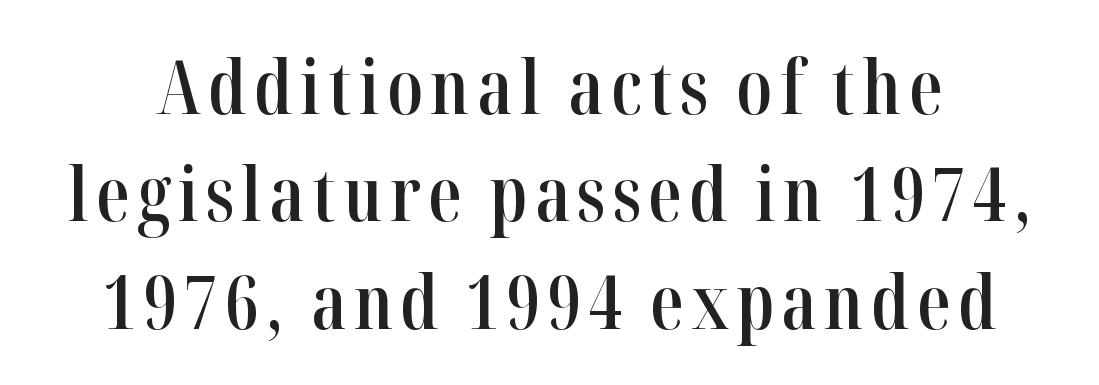
{"serif": "yes", "italic": "no", "bold": "semi", "weight": "semibold", "width": "condensed", "stroke_contrast": "high", "x_height": "medium", "monospaced": "no", "underline": "no", "line_spacing": "normal", "line_spacing_ratio": 1.45, "glyph_px": 74}
